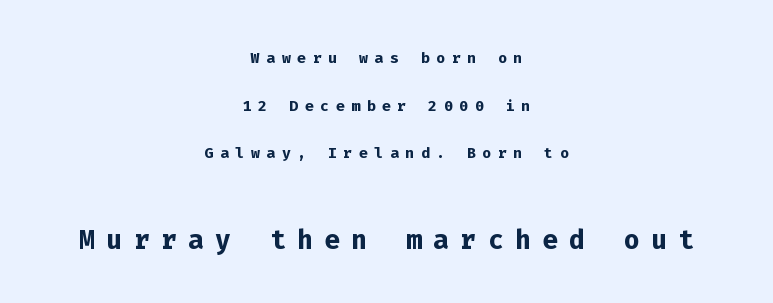
Plenty of ink on the page — the face is bold. A typesetter would label this face a sans. The space between consecutive lines is lavish. This sample has the even, mechanical cadence of fixed-width lettering. If you folded the block vertically in half, each line would mirror itself in length.
